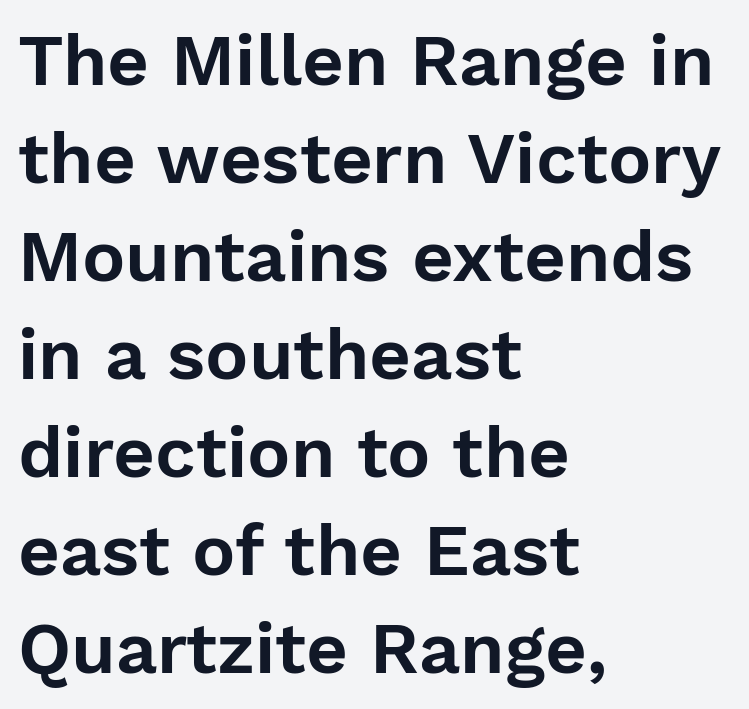
Q: Is the text italic (slanted)? A: No, it is upright.
Q: Is the typeface a serif or a sans-serif typeface? A: Sans-serif.
Q: Is the text underlined? A: No.
Q: How is the paragraph aligned? A: Left-aligned.
Q: Is the spacing between letters normal or unusually wide? A: Normal.
Q: Is the spacing between lines tight, normal or loose? A: Normal.
Q: Width (condensed, normal, or wide)? A: Normal.
Q: Stroke contrast? A: Low.
Q: x-height? A: Medium.
Q: Monospaced? A: No.
